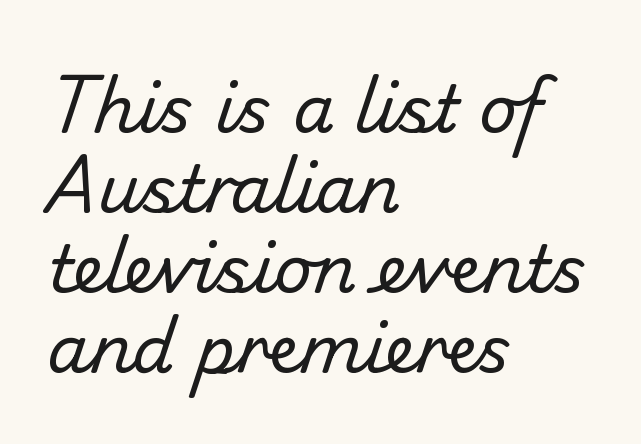
Counters stay open thanks to moderate or lighter strokes. The passage shown is typeset with a sans-serif family. The lines are quadded left. Just letters on the line, the space beneath them empty. Nothing unusual about the tracking: characters are spaced as the font intends. You could not count columns in this text — the font is proportionally spaced.
